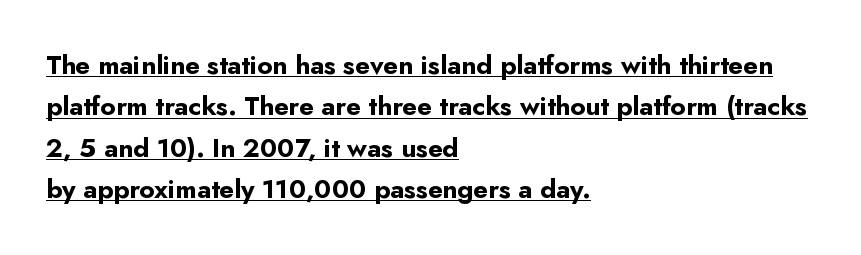
Q: Is the text bold? A: Yes.
Q: Is the text italic (slanted)? A: No, it is upright.
Q: Is the text underlined? A: Yes.
Q: How is the paragraph aligned? A: Left-aligned.
Q: Is the spacing between letters normal or unusually wide? A: Normal.
Q: Is the spacing between lines tight, normal or loose? A: Normal.
